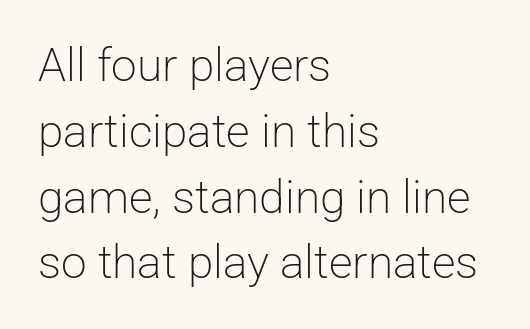
Q: Is the text bold? A: No.
Q: Is the text italic (slanted)? A: No, it is upright.
Q: Is the typeface a serif or a sans-serif typeface? A: Sans-serif.
Q: Is the text underlined? A: No.
Q: How is the paragraph aligned? A: Left-aligned.
Q: Is the spacing between letters normal or unusually wide? A: Normal.
Q: Is the spacing between lines tight, normal or loose? A: Normal.
Q: Width (condensed, normal, or wide)? A: Normal.
Q: Stroke contrast? A: Low.
Q: x-height? A: Medium.
Q: Monospaced? A: No.
